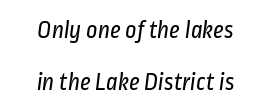
Q: Is the text bold? A: No.
Q: Is the text underlined? A: No.
Q: How is the paragraph aligned? A: Centered.
Q: Is the spacing between letters normal or unusually wide? A: Normal.
Q: Is the spacing between lines tight, normal or loose? A: Loose.
